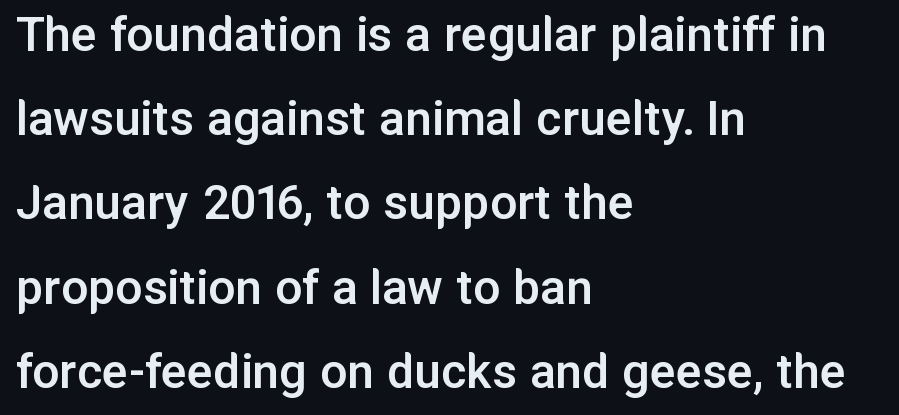
The image shows 54 px semibold sans-serif type, upright; set left-aligned, normal line spacing (1.56x), normal letter spacing, not underlined; low stroke contrast and a medium x-height.
